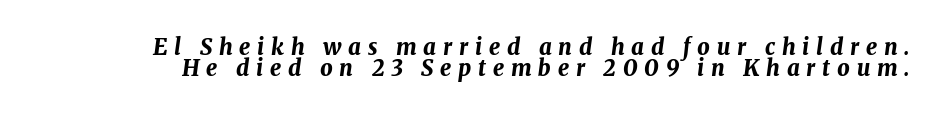
Q: Is the text bold? A: Yes.
Q: Is the text italic (slanted)? A: Yes, it leans right by about 8 degrees.
Q: Is the text underlined? A: No.
Q: Is the spacing between letters normal or unusually wide? A: Unusually wide.
Q: Is the spacing between lines tight, normal or loose? A: Tight.
